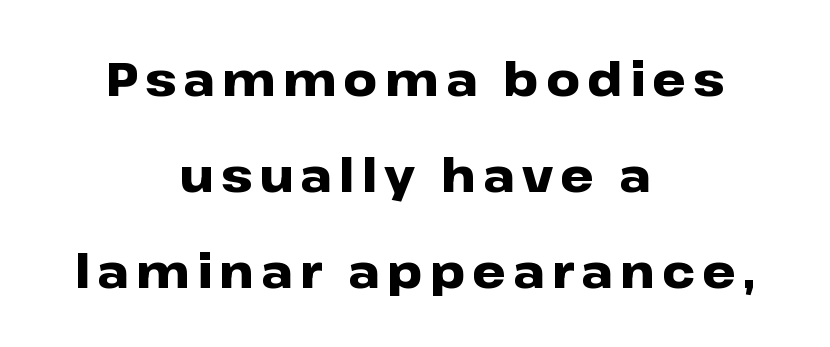
Q: Is the text bold? A: Yes.
Q: Is the text italic (slanted)? A: No, it is upright.
Q: Is the typeface a serif or a sans-serif typeface? A: Sans-serif.
Q: Is the text underlined? A: No.
Q: How is the paragraph aligned? A: Centered.
Q: Is the spacing between lines tight, normal or loose? A: Loose.
Q: Width (condensed, normal, or wide)? A: Wide.
Q: Stroke contrast? A: Low.
Q: x-height? A: Medium.
Q: Monospaced? A: No.
